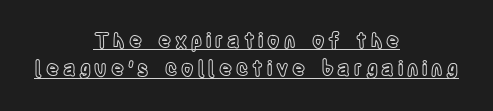
Notice how descenders clear the ascenders below comfortably — that's standard leading. A roman cut, with each character standing at attention. Every word sits above its own underline. Reading down the block, each line starts at a different indent, mirrored at its end.
